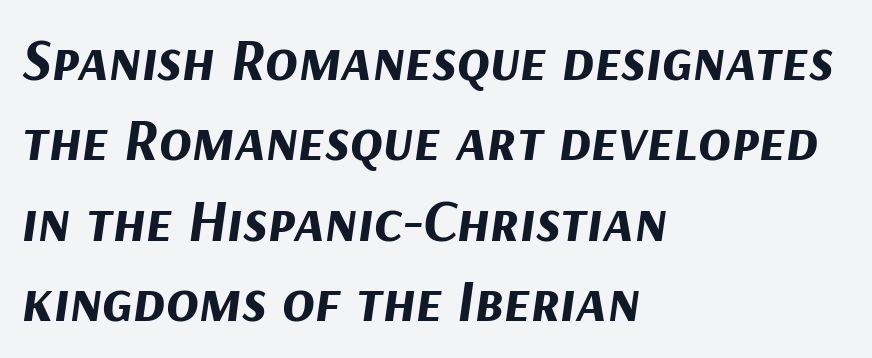
Default kerning and tracking; the words read as compact shapes. A typesetter would mark this as italic. Leading: standard. The sample has been set heavy, in full bold. Note the varied advance widths — an 'i' is clearly narrower than an 'm'. The space beneath each line is pristine and unruled.
